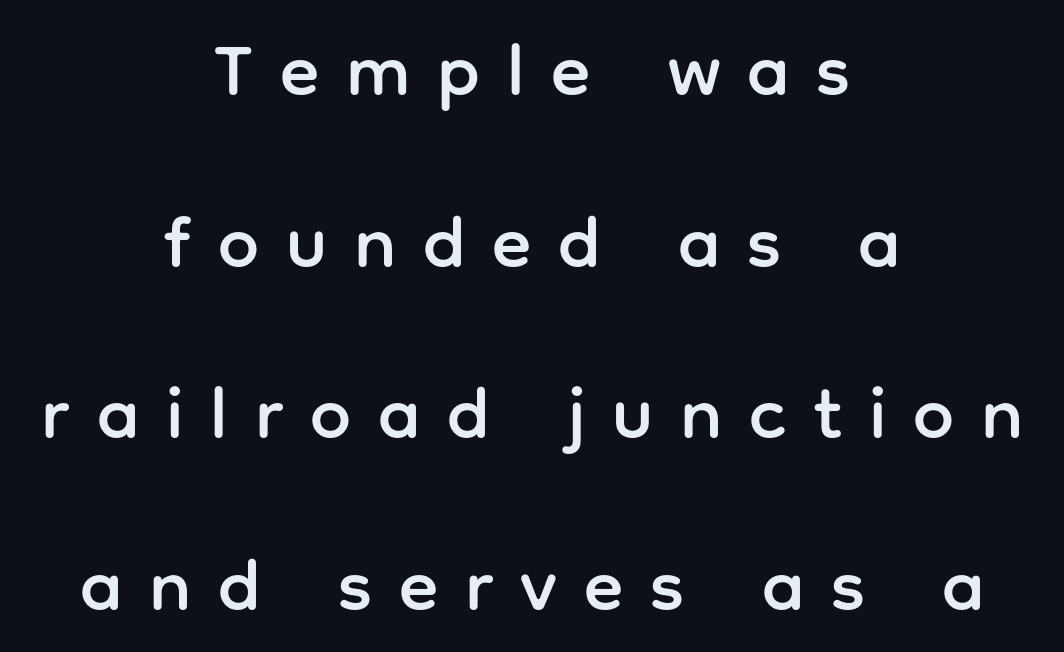
Q: Is the text italic (slanted)? A: No, it is upright.
Q: Is the typeface a serif or a sans-serif typeface? A: Sans-serif.
Q: Is the text underlined? A: No.
Q: How is the paragraph aligned? A: Centered.
Q: Is the spacing between letters normal or unusually wide? A: Unusually wide.
Q: Is the spacing between lines tight, normal or loose? A: Loose.
Q: Width (condensed, normal, or wide)? A: Normal.
Q: Stroke contrast? A: Low.
Q: x-height? A: Medium.
Q: Monospaced? A: No.
